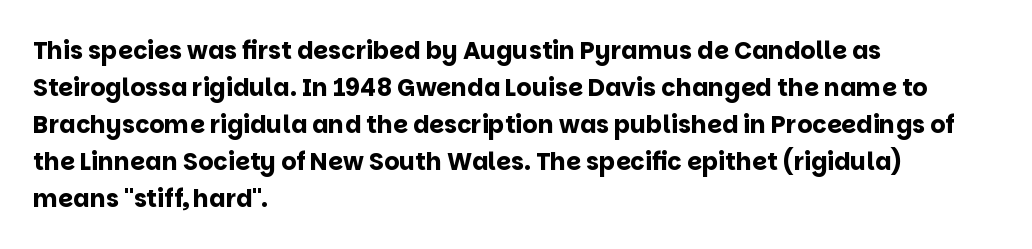
These lines sit exactly where default settings would place them. Descenders are the only things crossing below the line. As a designer I'd log this as weight 700, bold. Where is the straight margin? On the left. The axis of the letterforms is exactly vertical. No extra tracking has been applied to these lines.
